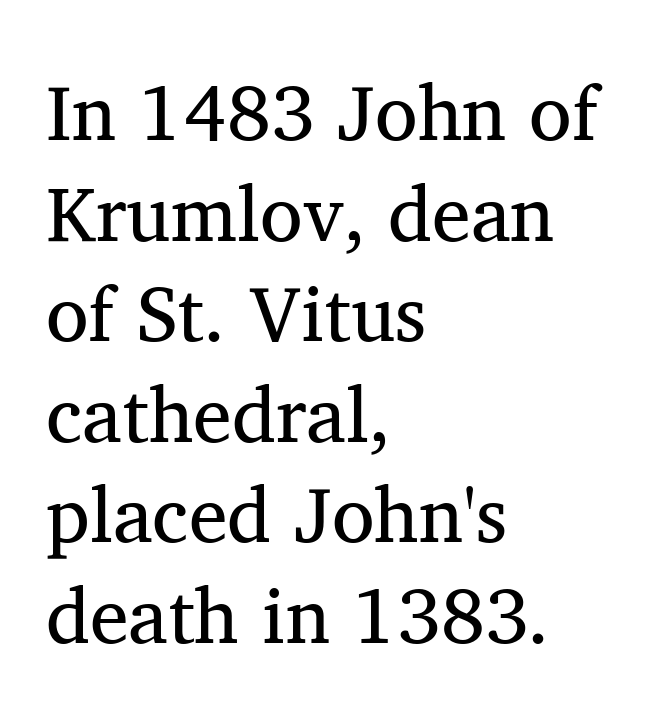
Q: Is the text bold? A: No.
Q: Is the text italic (slanted)? A: No, it is upright.
Q: Is the typeface a serif or a sans-serif typeface? A: Serif.
Q: Is the text underlined? A: No.
Q: How is the paragraph aligned? A: Left-aligned.
Q: Is the spacing between letters normal or unusually wide? A: Normal.
Q: Is the spacing between lines tight, normal or loose? A: Normal.
Q: Width (condensed, normal, or wide)? A: Normal.
Q: Stroke contrast? A: Medium.
Q: x-height? A: Medium.
Q: Monospaced? A: No.
